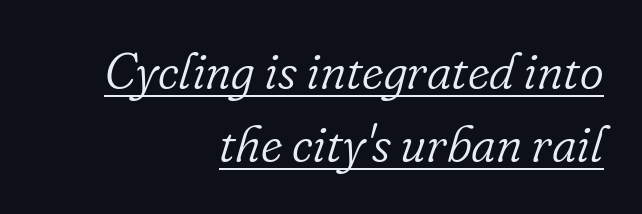
{"serif": "yes", "italic": "yes", "lean": "right", "slant_degrees": 16, "bold": "no", "weight": "light", "width": "normal", "stroke_contrast": "low", "x_height": "small", "monospaced": "no", "underline": "yes", "align": "right", "line_spacing": "normal", "line_spacing_ratio": 1.43, "letter_spacing": "normal", "letter_spacing_em": 0.0, "glyph_px": 51}
